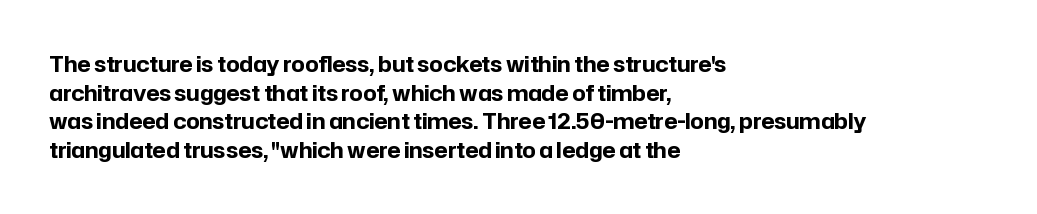
{"italic": "no", "bold": "yes", "underline": "no", "align": "left", "line_spacing": "normal", "line_spacing_ratio": 1.36, "letter_spacing": "normal", "letter_spacing_em": 0.0, "glyph_px": 21}
